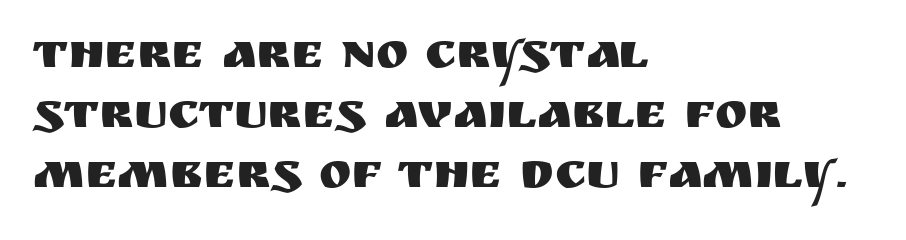
{"serif": "no", "italic": "no", "width": "normal", "stroke_contrast": "medium", "x_height": "large", "monospaced": "no", "underline": "no", "align": "left", "line_spacing_ratio": 1.22, "letter_spacing": "normal", "letter_spacing_em": 0.0, "glyph_px": 49}
